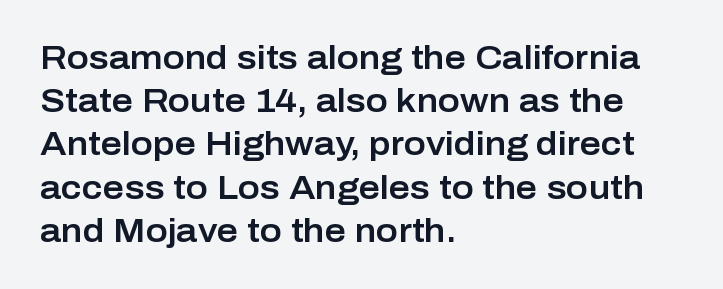
{"serif": "no", "italic": "no", "width": "normal", "stroke_contrast": "low", "x_height": "medium", "monospaced": "no", "underline": "no", "align": "left", "line_spacing": "normal", "line_spacing_ratio": 1.31, "letter_spacing": "normal", "letter_spacing_em": 0.0, "glyph_px": 33}
